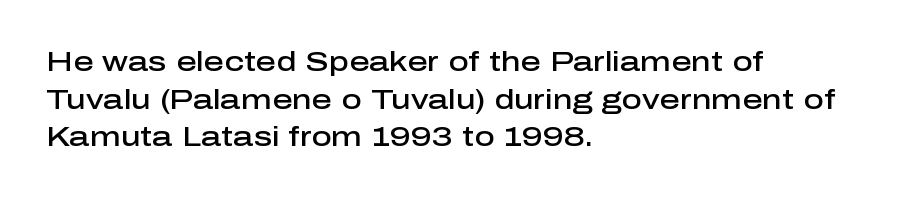
{"serif": "no", "italic": "no", "bold": "semi", "weight": "semibold", "width": "normal", "stroke_contrast": "low", "x_height": "medium", "monospaced": "no", "underline": "no", "align": "left", "line_spacing": "normal", "line_spacing_ratio": 1.34, "letter_spacing": "normal", "letter_spacing_em": 0.0, "glyph_px": 28}
